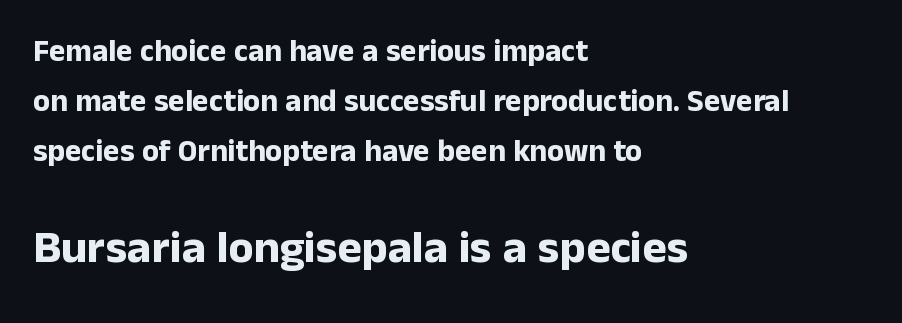
The image shows 46 px bold sans-serif type, upright; set left-aligned, normal line spacing (1.61x), normal letter spacing, not underlined; the second (bottom) block is 1.48x larger; low stroke contrast and a medium x-height.
